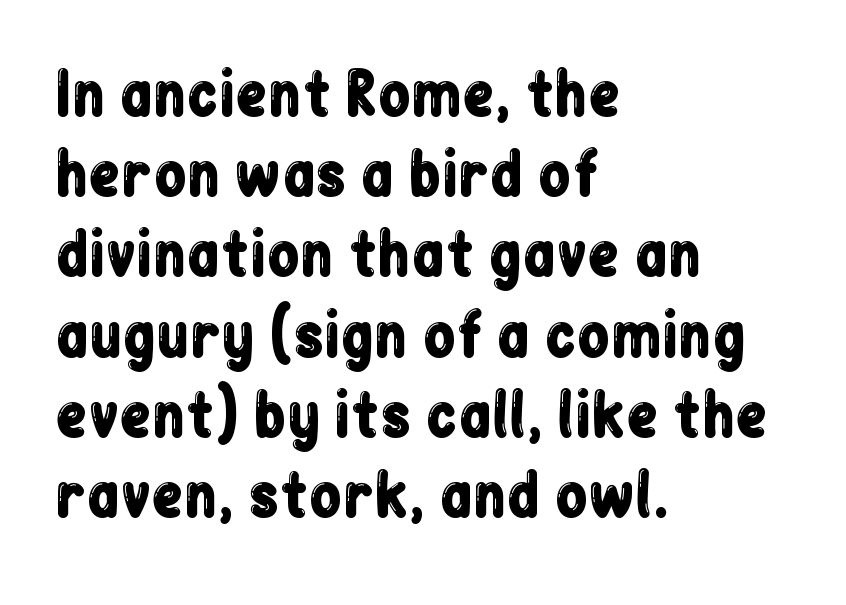
Each letter's strokes conclude bluntly, with no projecting serifs. Quick note: not italic, upright. Nobody touched the tracking dial on this one. The passage shown is typed in a proportional face where columns would drift.
